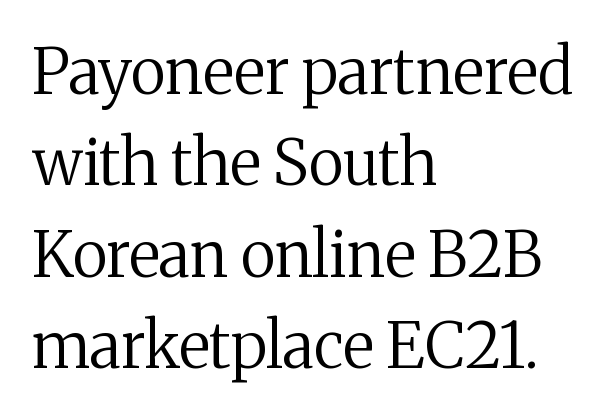
Q: Is the text bold? A: No.
Q: Is the text italic (slanted)? A: No, it is upright.
Q: Is the typeface a serif or a sans-serif typeface? A: Serif.
Q: Is the text underlined? A: No.
Q: How is the paragraph aligned? A: Left-aligned.
Q: Is the spacing between letters normal or unusually wide? A: Normal.
Q: Is the spacing between lines tight, normal or loose? A: Normal.
Q: Width (condensed, normal, or wide)? A: Normal.
Q: Stroke contrast? A: Medium.
Q: x-height? A: Medium.
Q: Monospaced? A: No.
